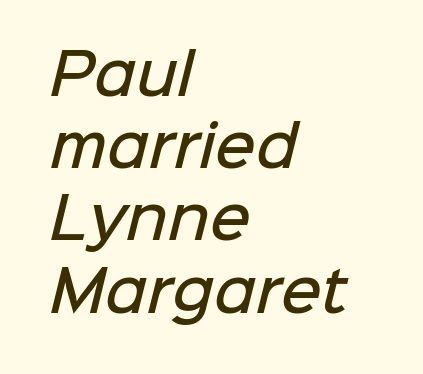
The image shows 56 px semibold sans-serif type; set left-aligned, normal line spacing (1.29x), normal letter spacing, not underlined; low stroke contrast and a medium x-height.
